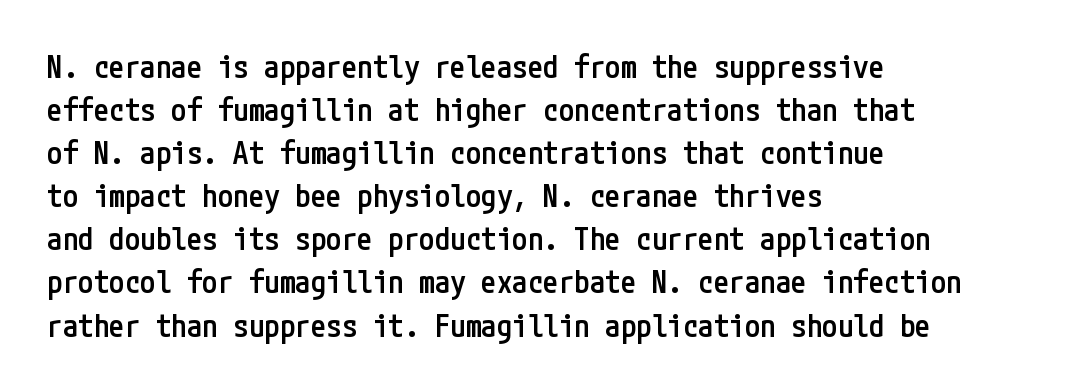
The image shows 31 px semibold, condensed sans-serif type, upright; set left-aligned, normal line spacing (1.39x), normal letter spacing, not underlined; low stroke contrast and a medium x-height.
